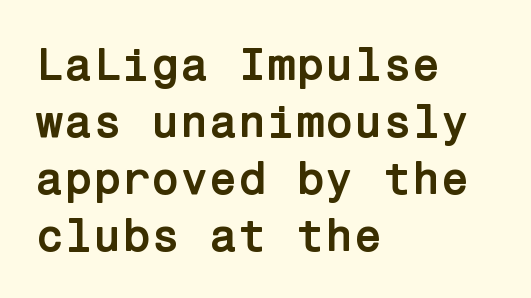
The image shows 47 px semibold sans-serif type, upright; set left-aligned, line spacing 1.21x, normal letter spacing, not underlined; low stroke contrast and a medium x-height.
